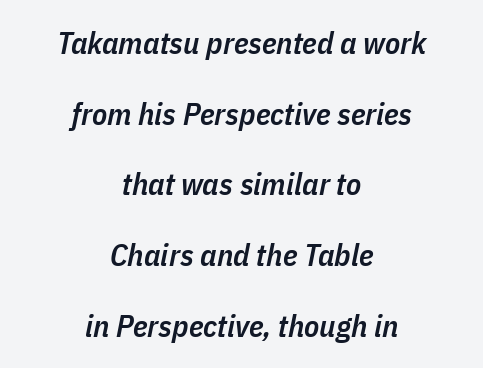
Q: Is the text bold? A: Semi-bold.
Q: Is the text italic (slanted)? A: Yes, it leans right by about 11 degrees.
Q: Is the text underlined? A: No.
Q: How is the paragraph aligned? A: Centered.
Q: Is the spacing between letters normal or unusually wide? A: Normal.
Q: Is the spacing between lines tight, normal or loose? A: Loose.
Q: Width (condensed, normal, or wide)? A: Condensed.
Q: Stroke contrast? A: Low.
Q: x-height? A: Medium.
Q: Monospaced? A: No.
